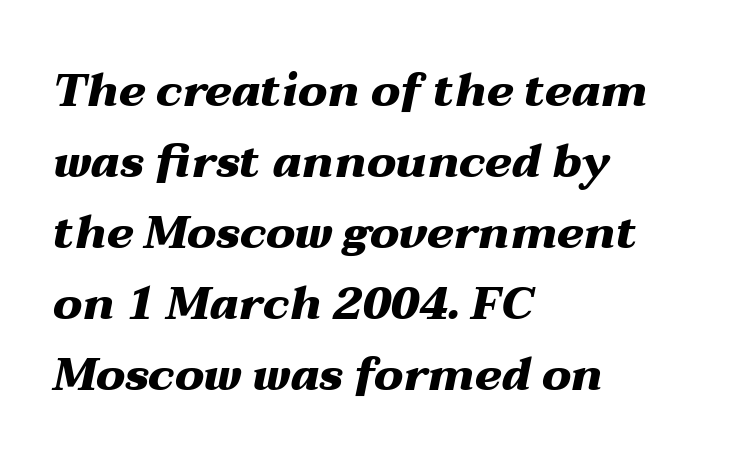
The image shows 45 px heavy, wide type, italic (leaning right); set left-aligned, normal line spacing (1.58x), normal letter spacing, not underlined; medium stroke contrast and a medium x-height.
